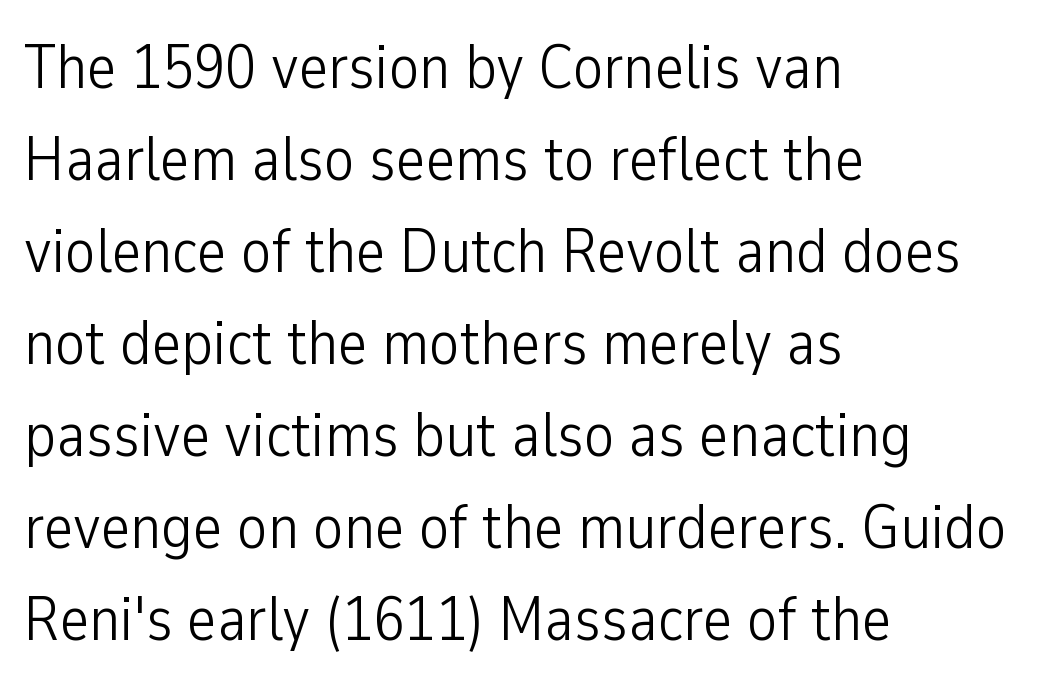
Casual observation: everything's shoved over to the left. The face used here is a sans, in the tradition of grotesques and geometrics. The rows are spaced the way most documents space them. The weight tops out at a normal text grade. This sample uses plain, unmodified letter spacing. Each letter keeps its own natural width here, so spacing adapts to shape.
